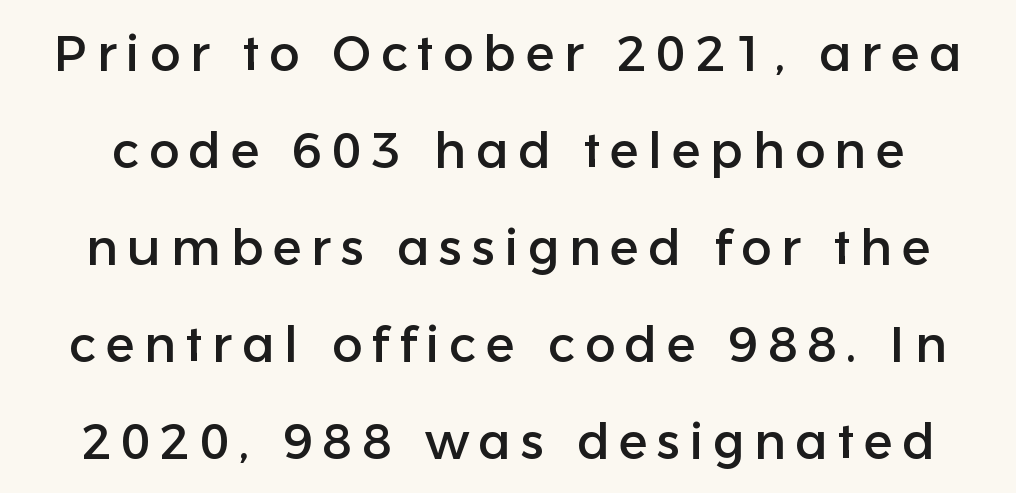
Baseline-to-baseline distance is far greater than the letter height. If you drew a line through each stem, it would be perfectly vertical. A typesetter would label this face a sans. Descender tails drop into unmarked territory. Spacing verdict: proportional, widths tailored to each character.
